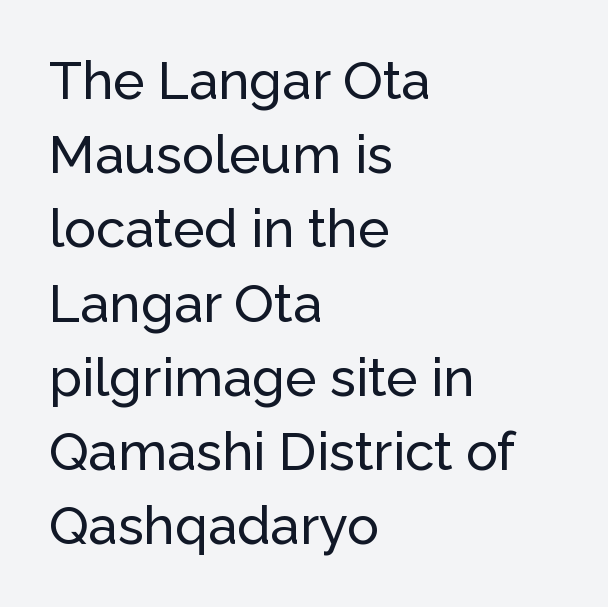
{"serif": "no", "italic": "no", "width": "normal", "stroke_contrast": "low", "x_height": "medium", "monospaced": "no", "underline": "no", "align": "left", "line_spacing": "normal", "line_spacing_ratio": 1.4, "letter_spacing": "normal", "letter_spacing_em": 0.0, "glyph_px": 53}
